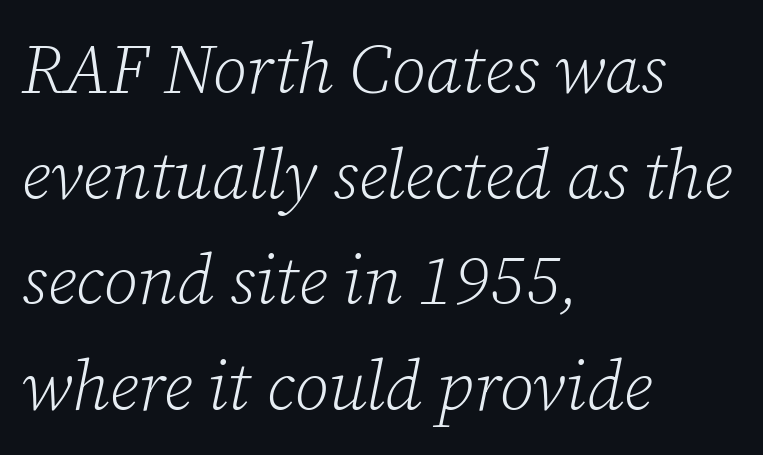
To sum up the face: it has serifs. No letter is thick-stroked: the sample isn't bold. Is this a fixed-width face? No — the glyphs have proportional, varying widths. Letter spacing: default. Emphasis-style slanted type is in use. Caption: multi-line text, flush left, ragged right.
